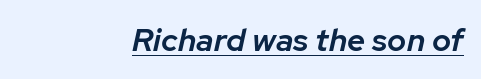
The image shows 32 px semibold type, italic (leaning right); set right-aligned, normal letter spacing, underlined; low stroke contrast and a medium x-height.
